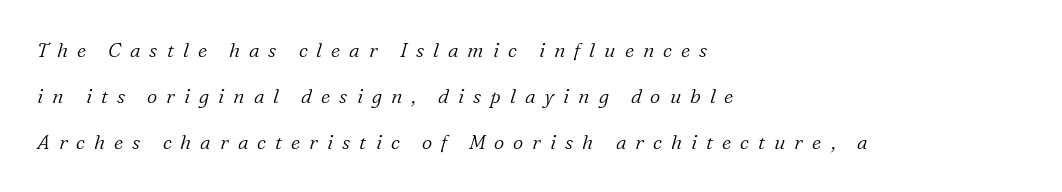
{"italic": "yes", "lean": "right", "slant_degrees": 16, "bold": "no", "underline": "no", "align": "left", "line_spacing": "loose", "line_spacing_ratio": 2.3, "letter_spacing": "wide", "letter_spacing_em": 0.45, "glyph_px": 20}
